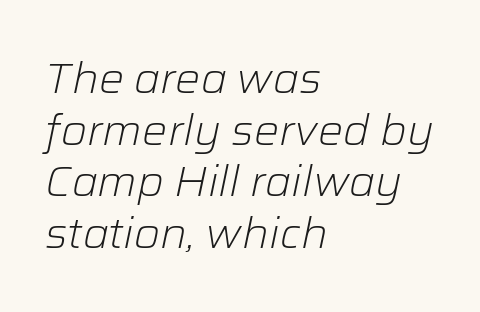
The image shows 42 px light type, italic (leaning right); set left-aligned, line spacing 1.23x, normal letter spacing, not underlined; low stroke contrast and a medium x-height.
